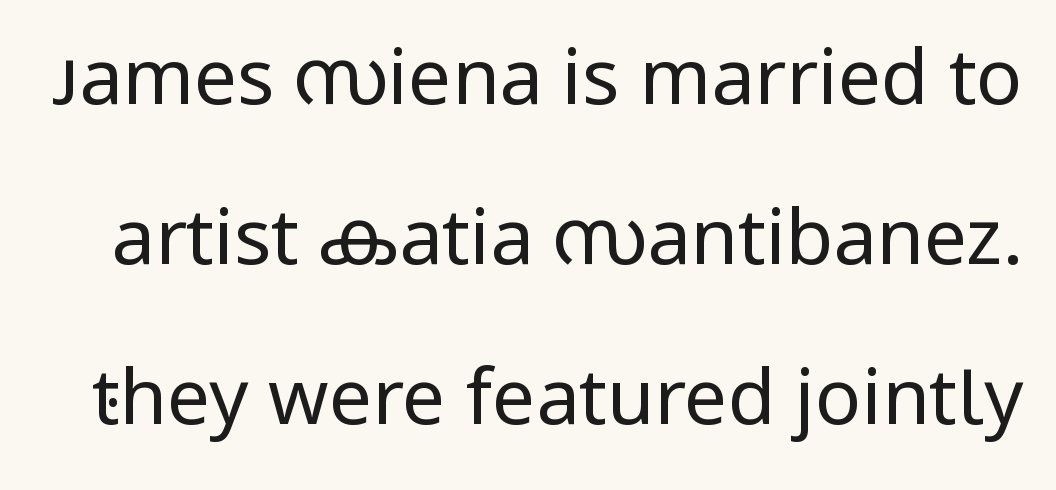
{"serif": "no", "italic": "no", "bold": "no", "weight": "regular", "width": "normal", "stroke_contrast": "low", "x_height": "medium", "monospaced": "no", "underline": "no", "line_spacing": "loose", "line_spacing_ratio": 2.08, "letter_spacing": "normal", "letter_spacing_em": 0.0, "glyph_px": 77}
